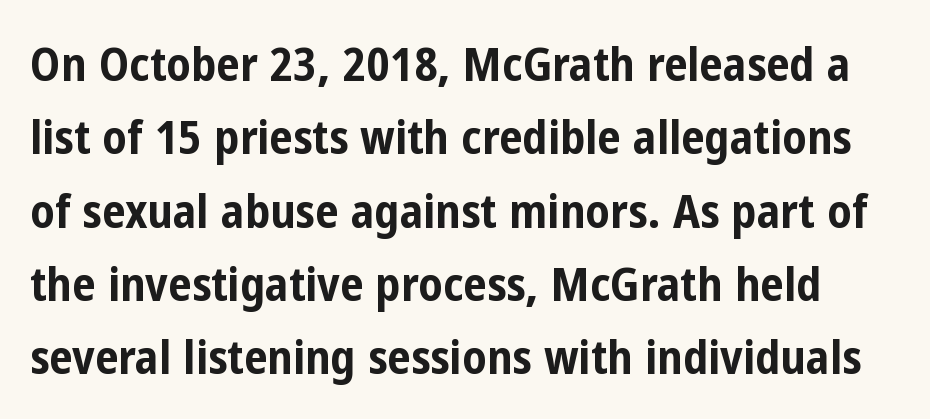
The image shows 47 px bold, condensed sans-serif type, upright; set normal line spacing (1.56x), normal letter spacing, not underlined; low stroke contrast and a medium x-height.
